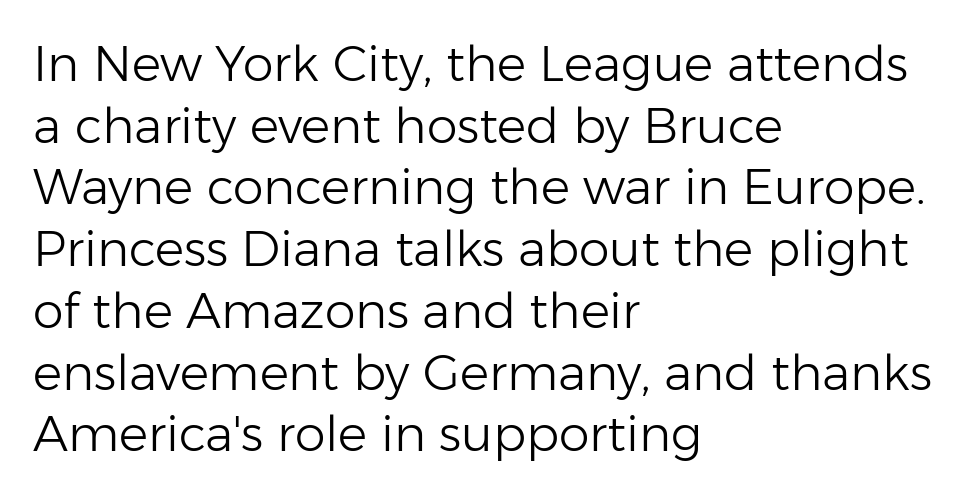
The image shows 49 px light sans-serif type, upright; set left-aligned, normal line spacing (1.26x), normal letter spacing, not underlined; low stroke contrast and a medium x-height.
